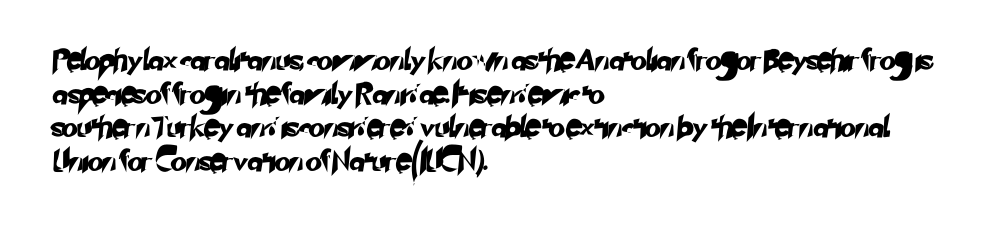
Only glyphs here, with clear space below each row. Leftover space on each line is placed entirely after the last word. Vertically, the passage feels balanced, rows spaced as you'd expect. A typesetter would call this zero additional tracking.
